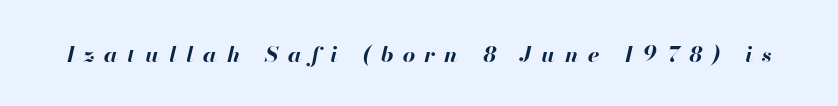
Emphasis-style slanted type is in use. The space directly below the letters is spotless. How are the letters spaced? Widely, with obvious added tracking. This is heavy type, rendered in bold.
